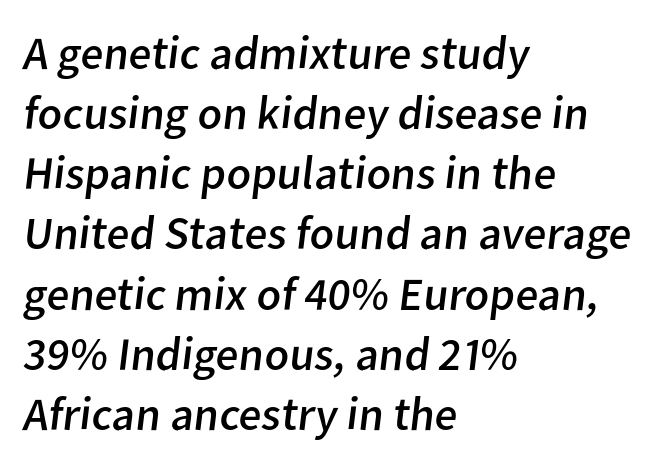
Q: Is the text bold? A: No.
Q: Is the typeface a serif or a sans-serif typeface? A: Sans-serif.
Q: Is the text underlined? A: No.
Q: How is the paragraph aligned? A: Left-aligned.
Q: Is the spacing between letters normal or unusually wide? A: Normal.
Q: Is the spacing between lines tight, normal or loose? A: Normal.
Q: Width (condensed, normal, or wide)? A: Normal.
Q: Stroke contrast? A: Low.
Q: x-height? A: Medium.
Q: Monospaced? A: No.
